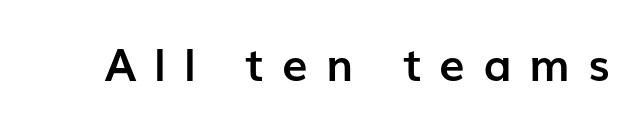
Q: Is the text bold? A: Yes.
Q: Is the text italic (slanted)? A: No, it is upright.
Q: Is the typeface a serif or a sans-serif typeface? A: Sans-serif.
Q: Is the text underlined? A: No.
Q: Is the spacing between letters normal or unusually wide? A: Unusually wide.
Q: Width (condensed, normal, or wide)? A: Normal.
Q: Stroke contrast? A: Low.
Q: x-height? A: Medium.
Q: Monospaced? A: No.
